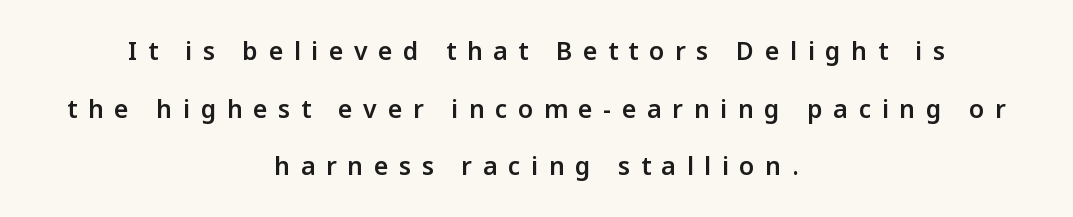
The lines in this sample share a center point and differ in where they start and stop. If you drew a line through each stem, it would be perfectly vertical. The space between consecutive lines is lavish. Just letters on the line, the space beneath them empty. Set as a demibold, roughly 600 on the weight scale. Tracking value appears strongly positive — letters spread wide.
